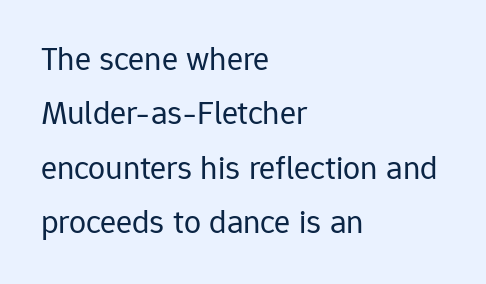
{"serif": "no", "italic": "no", "bold": "no", "weight": "regular", "width": "normal", "stroke_contrast": "low", "x_height": "medium", "monospaced": "no", "underline": "no", "align": "left", "line_spacing": "normal", "line_spacing_ratio": 1.6, "letter_spacing": "normal", "letter_spacing_em": 0.0, "glyph_px": 34}
